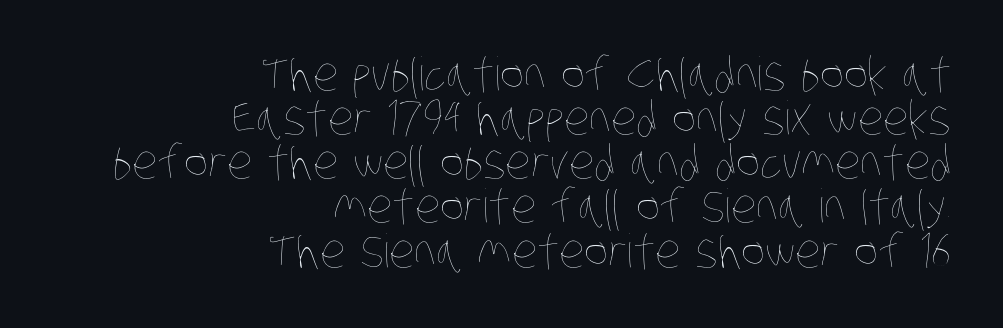
Q: Is the text bold? A: No.
Q: Is the text underlined? A: No.
Q: How is the paragraph aligned? A: Right-aligned.
Q: Is the spacing between letters normal or unusually wide? A: Normal.
Q: Is the spacing between lines tight, normal or loose? A: Tight.
Q: Width (condensed, normal, or wide)? A: Condensed.
Q: Stroke contrast? A: Low.
Q: x-height? A: Large.
Q: Monospaced? A: No.
